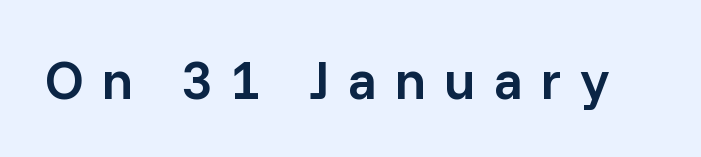
Every letter is mildly thick-stroked: semibold rather than bold. A sans-serif font was chosen for this passage. The specimen omits any rule beneath the text block's lines. Letter spacing: wide. Do the letters lean? They stand straight.
